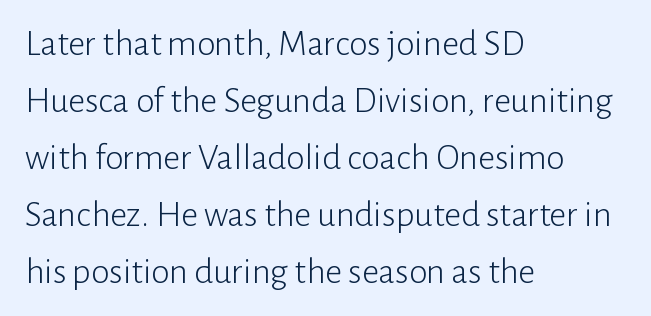
The image shows 37 px light sans-serif type, upright; set left-aligned, normal line spacing (1.54x), normal letter spacing, not underlined; low stroke contrast and a medium x-height.
